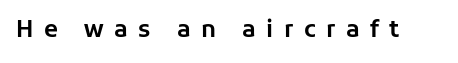
Q: Is the text italic (slanted)? A: No, it is upright.
Q: Is the text underlined? A: No.
Q: Is the spacing between letters normal or unusually wide? A: Unusually wide.
